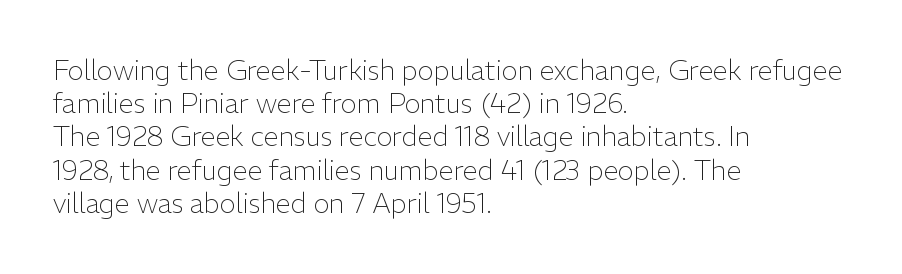
Q: Is the text bold? A: No.
Q: Is the text italic (slanted)? A: No, it is upright.
Q: Is the text underlined? A: No.
Q: How is the paragraph aligned? A: Left-aligned.
Q: Is the spacing between letters normal or unusually wide? A: Normal.
